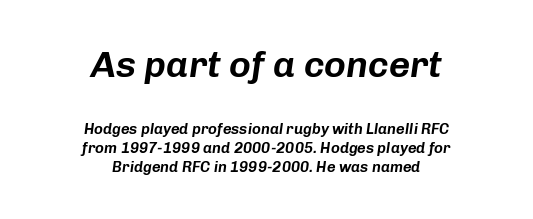
The image shows 37 px text type, italic (leaning right); set centered, normal line spacing (1.28x), normal letter spacing, not underlined; the first (top) block is 2.47x larger; low stroke contrast and a medium x-height.
